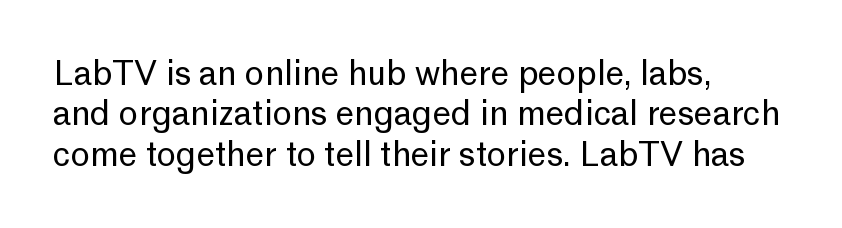
{"serif": "no", "italic": "no", "bold": "no", "weight": "regular", "width": "normal", "stroke_contrast": "low", "x_height": "medium", "monospaced": "no", "underline": "no", "align": "left", "line_spacing_ratio": 1.22, "letter_spacing": "normal", "letter_spacing_em": 0.0, "glyph_px": 33}
